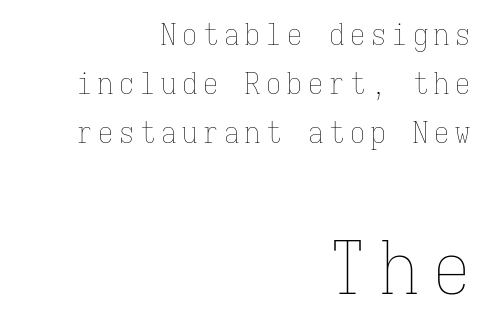
Leading matches the norm, producing a regular column. Looks like terminal output: every glyph gets an equal slot. Notice how the passage keeps a crisp vertical edge on the right only. It's the straight-up-and-down kind of type. Size contrast runs from small at the top to large at the bottom. Stems and bowls with no extra thickness — not bold.
